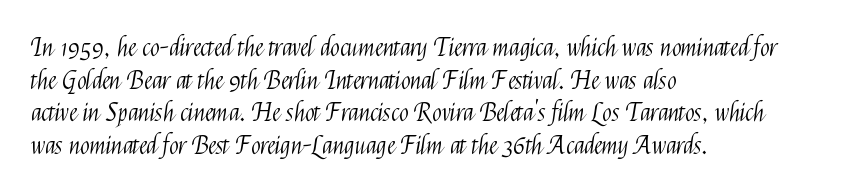
Q: Is the text bold? A: No.
Q: Is the text italic (slanted)? A: Yes.
Q: Is the text underlined? A: No.
Q: How is the paragraph aligned? A: Left-aligned.
Q: Is the spacing between letters normal or unusually wide? A: Normal.
Q: Is the spacing between lines tight, normal or loose? A: Normal.
